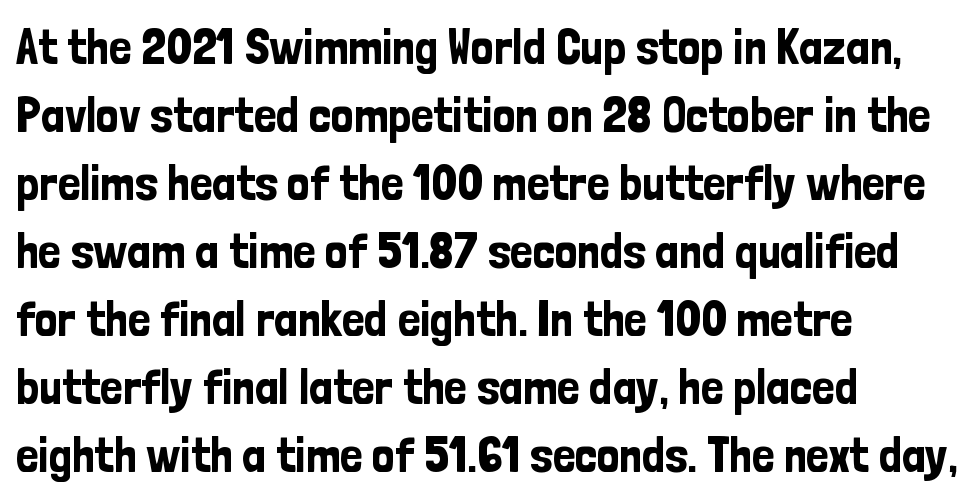
The image shows 50 px condensed sans-serif type, upright; set left-aligned, normal line spacing (1.36x), normal letter spacing, not underlined; low stroke contrast and a medium x-height.
